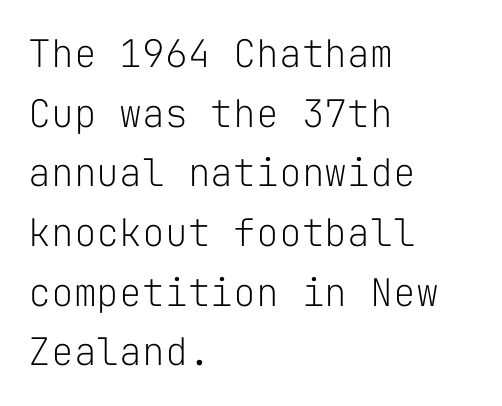
Q: Is the text bold? A: No.
Q: Is the text italic (slanted)? A: No, it is upright.
Q: Is the typeface a serif or a sans-serif typeface? A: Sans-serif.
Q: Is the text underlined? A: No.
Q: How is the paragraph aligned? A: Left-aligned.
Q: Is the spacing between letters normal or unusually wide? A: Normal.
Q: Is the spacing between lines tight, normal or loose? A: Normal.
Q: Width (condensed, normal, or wide)? A: Normal.
Q: Stroke contrast? A: Low.
Q: x-height? A: Medium.
Q: Monospaced? A: Yes.
